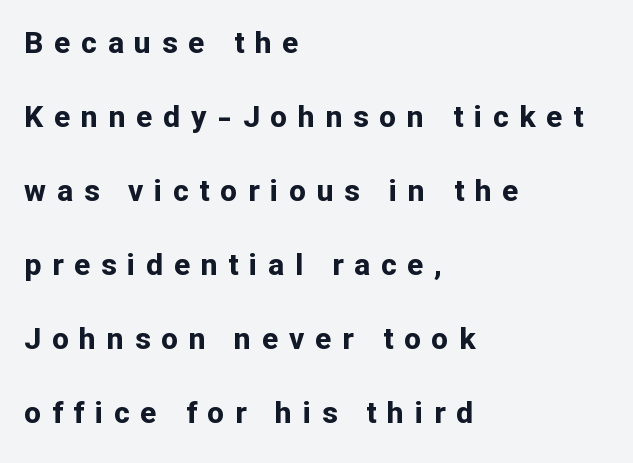
Q: Is the text bold? A: Yes.
Q: Is the text italic (slanted)? A: No, it is upright.
Q: Is the typeface a serif or a sans-serif typeface? A: Sans-serif.
Q: Is the text underlined? A: No.
Q: How is the paragraph aligned? A: Left-aligned.
Q: Is the spacing between letters normal or unusually wide? A: Unusually wide.
Q: Is the spacing between lines tight, normal or loose? A: Loose.
Q: Width (condensed, normal, or wide)? A: Normal.
Q: Stroke contrast? A: Low.
Q: x-height? A: Medium.
Q: Monospaced? A: No.
